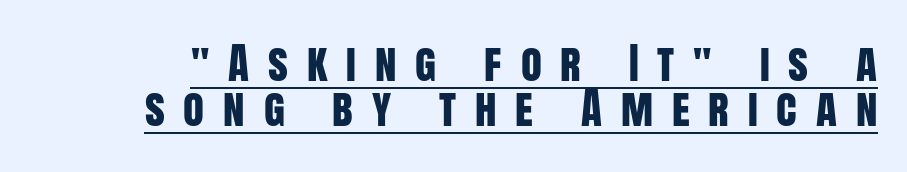
Q: Is the text italic (slanted)? A: No, it is upright.
Q: Is the typeface a serif or a sans-serif typeface? A: Sans-serif.
Q: Is the text underlined? A: Yes.
Q: Is the spacing between letters normal or unusually wide? A: Unusually wide.
Q: Is the spacing between lines tight, normal or loose? A: Tight.
Q: Width (condensed, normal, or wide)? A: Condensed.
Q: Stroke contrast? A: Low.
Q: x-height? A: Large.
Q: Monospaced? A: No.
